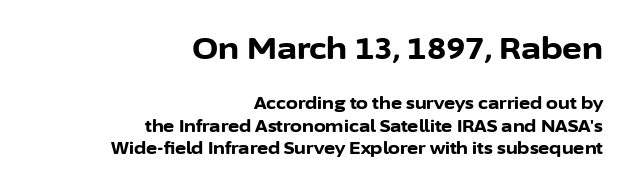
Underlining? Definitely not there. The glyphs in this specimen are sans serif. One glance says typical: line gaps are just what's usual. Spacing between characters is what you'd get straight out of the box. Spacing verdict: proportional, widths tailored to each character. In terms of weight, the rendering is a true, heavy bold.
